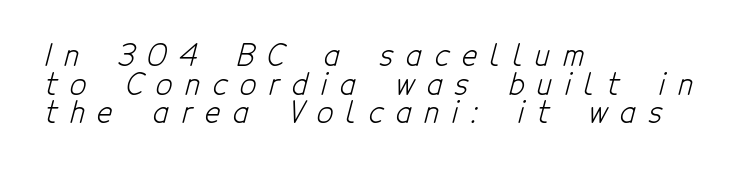
Each new line begins almost immediately beneath the previous one. The zone under the glyphs is completely vacant. These lines are set flush left with a ragged right edge. Serif or sans? Sans — the stroke terminals are bare.
